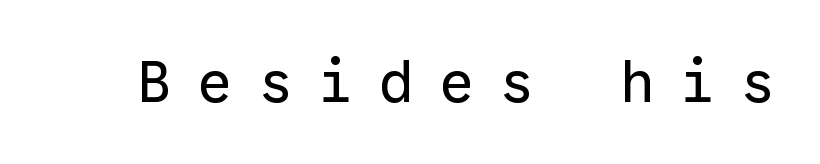
Q: Is the text bold? A: No.
Q: Is the text italic (slanted)? A: No, it is upright.
Q: Is the typeface a serif or a sans-serif typeface? A: Sans-serif.
Q: Is the text underlined? A: No.
Q: Is the spacing between letters normal or unusually wide? A: Unusually wide.
Q: Width (condensed, normal, or wide)? A: Normal.
Q: Stroke contrast? A: Low.
Q: x-height? A: Medium.
Q: Monospaced? A: Yes.
